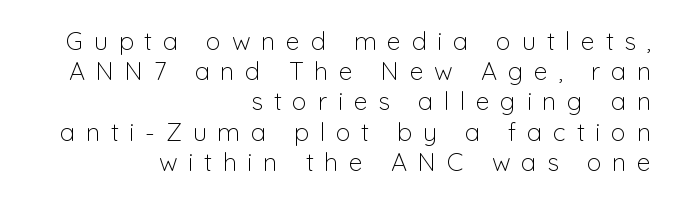
{"italic": "no", "bold": "no", "underline": "no", "align": "right", "line_spacing_ratio": 1.21, "letter_spacing": "wide", "letter_spacing_em": 0.43, "glyph_px": 25}
